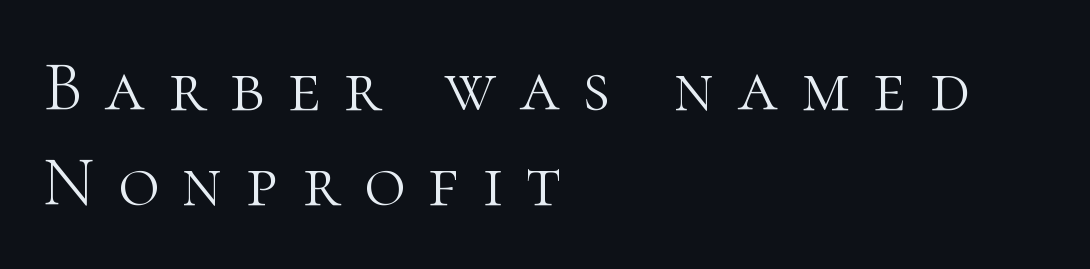
The image shows 71 px light serif type, upright; set left-aligned, normal line spacing (1.34x), unusually wide letter spacing (+0.33 em), not underlined; high stroke contrast and a medium x-height.
